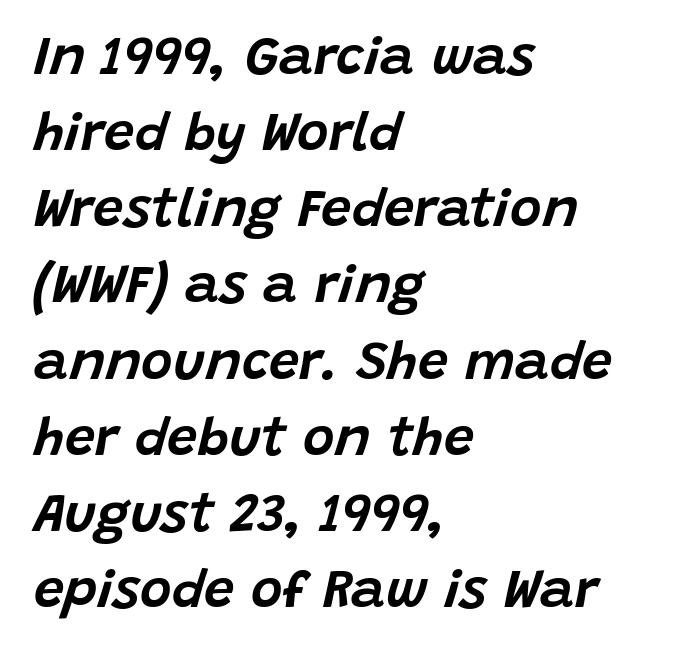
Q: Is the text italic (slanted)? A: Yes, it leans right by about 15 degrees.
Q: Is the text underlined? A: No.
Q: How is the paragraph aligned? A: Left-aligned.
Q: Is the spacing between letters normal or unusually wide? A: Normal.
Q: Is the spacing between lines tight, normal or loose? A: Normal.
Q: Width (condensed, normal, or wide)? A: Normal.
Q: Stroke contrast? A: Low.
Q: x-height? A: Large.
Q: Monospaced? A: No.
